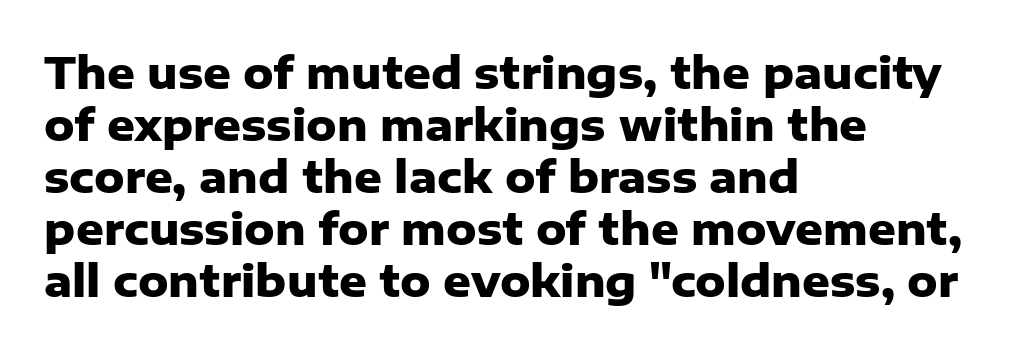
Q: Is the text bold? A: Yes.
Q: Is the text italic (slanted)? A: No, it is upright.
Q: Is the typeface a serif or a sans-serif typeface? A: Sans-serif.
Q: Is the text underlined? A: No.
Q: How is the paragraph aligned? A: Left-aligned.
Q: Is the spacing between letters normal or unusually wide? A: Normal.
Q: Width (condensed, normal, or wide)? A: Normal.
Q: Stroke contrast? A: Low.
Q: x-height? A: Medium.
Q: Monospaced? A: No.
